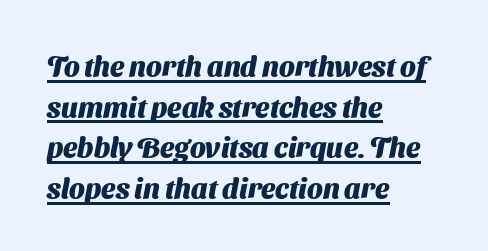
Q: Is the text bold? A: Yes.
Q: Is the typeface a serif or a sans-serif typeface? A: Sans-serif.
Q: Is the text underlined? A: Yes.
Q: How is the paragraph aligned? A: Left-aligned.
Q: Is the spacing between letters normal or unusually wide? A: Normal.
Q: Is the spacing between lines tight, normal or loose? A: Normal.
Q: Width (condensed, normal, or wide)? A: Normal.
Q: Stroke contrast? A: Medium.
Q: x-height? A: Medium.
Q: Monospaced? A: No.
